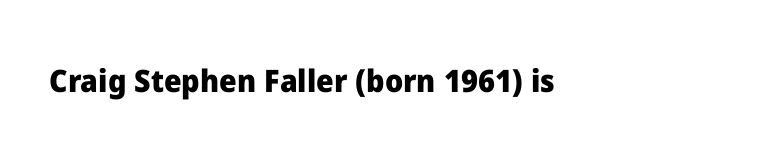
The image shows 31 px heavy sans-serif type, upright; set normal letter spacing, not underlined; low stroke contrast and a medium x-height.
